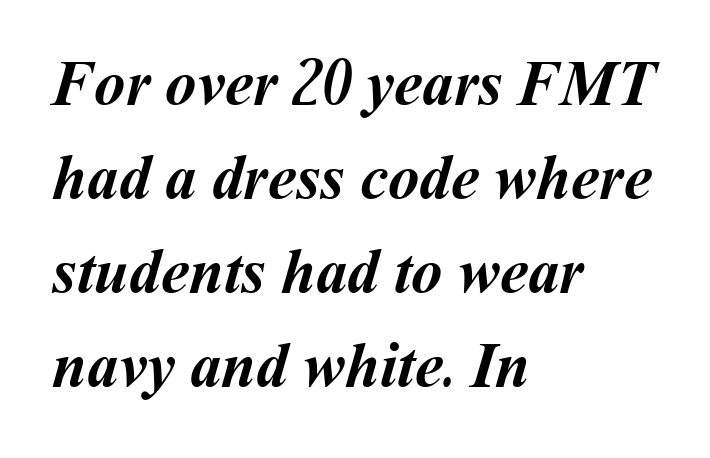
The image shows 63 px semibold type; set left-aligned, normal line spacing (1.49x), normal letter spacing, not underlined; medium stroke contrast and a medium x-height.
